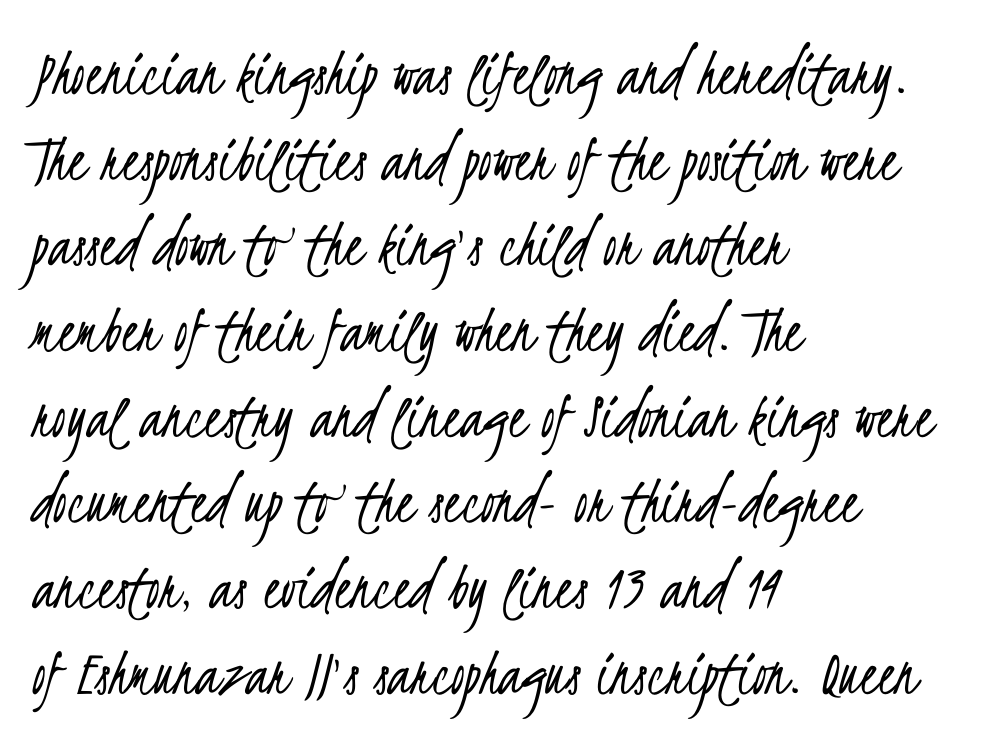
Q: Is the text bold? A: No.
Q: Is the typeface a serif or a sans-serif typeface? A: Sans-serif.
Q: Is the text underlined? A: No.
Q: How is the paragraph aligned? A: Left-aligned.
Q: Is the spacing between letters normal or unusually wide? A: Normal.
Q: Is the spacing between lines tight, normal or loose? A: Normal.
Q: Width (condensed, normal, or wide)? A: Condensed.
Q: Stroke contrast? A: Low.
Q: x-height? A: Small.
Q: Monospaced? A: No.
